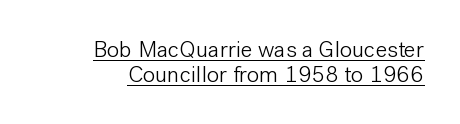
Q: Is the text bold? A: No.
Q: Is the text italic (slanted)? A: No, it is upright.
Q: Is the text underlined? A: Yes.
Q: Is the spacing between letters normal or unusually wide? A: Normal.
Q: Is the spacing between lines tight, normal or loose? A: Tight.
